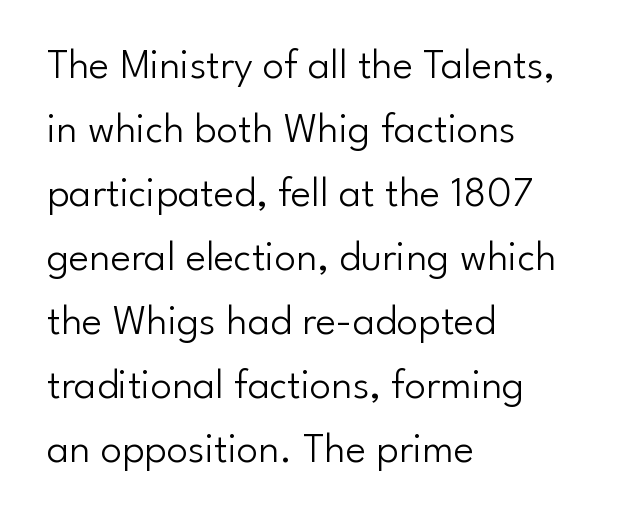
Q: Is the text bold? A: No.
Q: Is the text italic (slanted)? A: No, it is upright.
Q: Is the typeface a serif or a sans-serif typeface? A: Sans-serif.
Q: Is the text underlined? A: No.
Q: How is the paragraph aligned? A: Left-aligned.
Q: Is the spacing between letters normal or unusually wide? A: Normal.
Q: Is the spacing between lines tight, normal or loose? A: Normal.
Q: Width (condensed, normal, or wide)? A: Normal.
Q: Stroke contrast? A: Low.
Q: x-height? A: Small.
Q: Monospaced? A: No.
